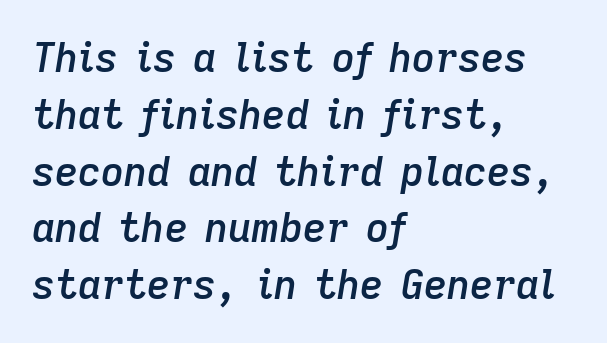
{"italic": "yes", "lean": "right", "slant_degrees": 9, "bold": "semi", "weight": "semibold", "width": "normal", "stroke_contrast": "low", "x_height": "medium", "monospaced": "no", "underline": "no", "align": "left", "line_spacing": "normal", "line_spacing_ratio": 1.42, "letter_spacing": "normal", "letter_spacing_em": 0.0, "glyph_px": 40}
